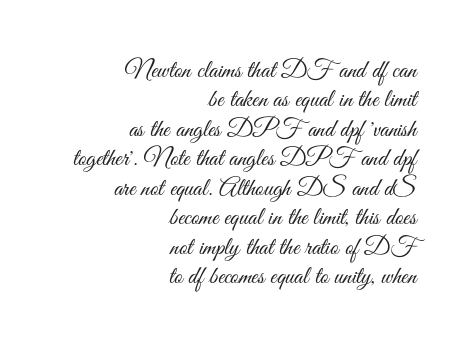
{"bold": "no", "underline": "no", "align": "right", "line_spacing_ratio": 1.18, "letter_spacing": "normal", "letter_spacing_em": 0.0, "glyph_px": 25}
